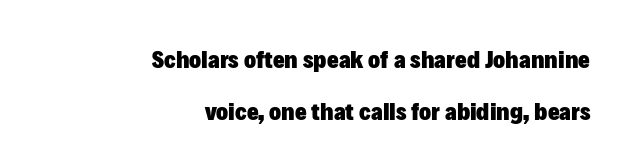
Q: Is the text bold? A: Yes.
Q: Is the text italic (slanted)? A: No, it is upright.
Q: Is the text underlined? A: No.
Q: How is the paragraph aligned? A: Right-aligned.
Q: Is the spacing between letters normal or unusually wide? A: Normal.
Q: Is the spacing between lines tight, normal or loose? A: Loose.
